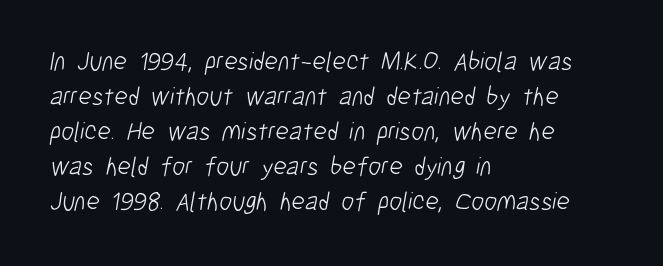
The image shows 26 px text type; set left-aligned, normal line spacing (1.35x), normal letter spacing, not underlined.
